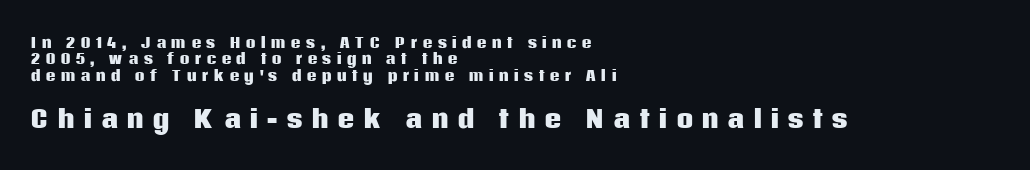
The image shows 24 px bold type, upright; set left-aligned, line spacing 1.17x, unusually wide letter spacing (+0.34 em), not underlined; the second (bottom) block is 1.71x larger.
